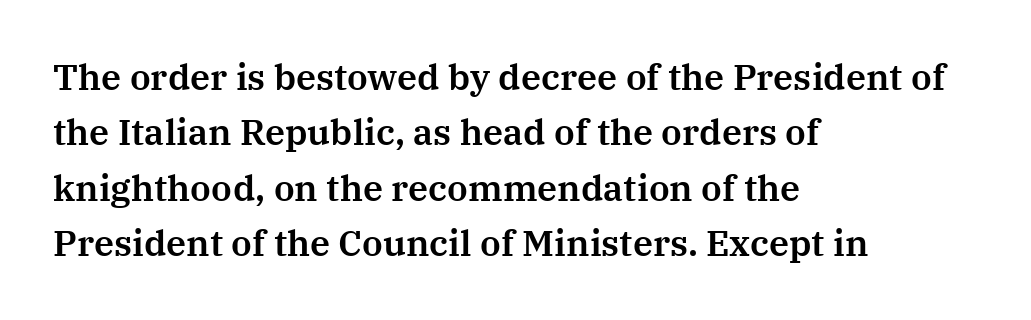
Q: Is the text italic (slanted)? A: No, it is upright.
Q: Is the typeface a serif or a sans-serif typeface? A: Serif.
Q: Is the text underlined? A: No.
Q: How is the paragraph aligned? A: Left-aligned.
Q: Is the spacing between letters normal or unusually wide? A: Normal.
Q: Is the spacing between lines tight, normal or loose? A: Normal.
Q: Width (condensed, normal, or wide)? A: Normal.
Q: Stroke contrast? A: Medium.
Q: x-height? A: Medium.
Q: Monospaced? A: No.
